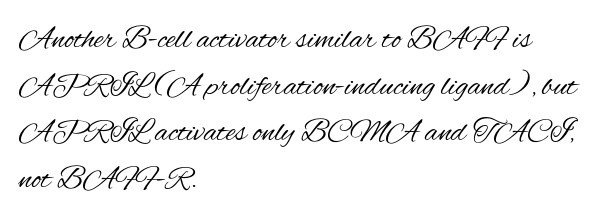
The image shows 32 px regular-weight, condensed sans-serif type; set left-aligned, normal line spacing (1.46x), normal letter spacing, not underlined; medium stroke contrast and a small x-height.
